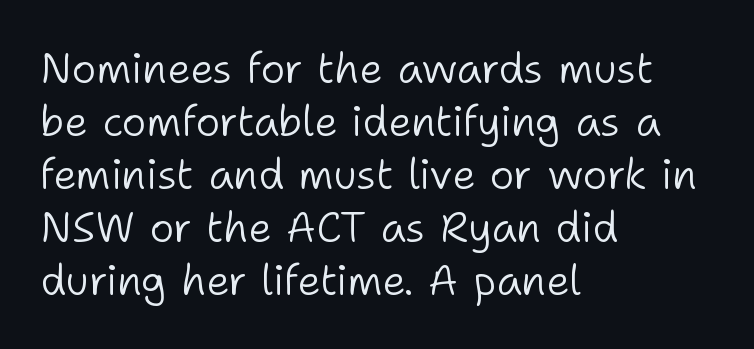
The image shows 42 px light sans-serif type, upright; set left-aligned, normal line spacing (1.26x), normal letter spacing, not underlined; low stroke contrast and a medium x-height.
